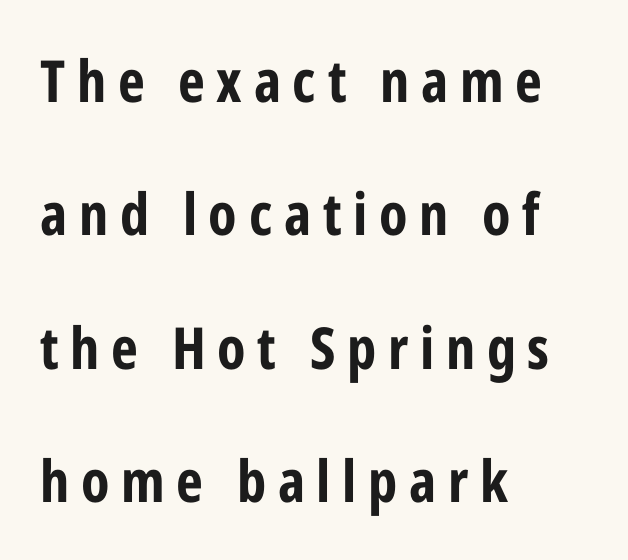
{"serif": "no", "italic": "no", "bold": "yes", "weight": "bold", "width": "condensed", "stroke_contrast": "low", "x_height": "medium", "monospaced": "no", "underline": "no", "align": "left", "line_spacing": "loose", "line_spacing_ratio": 2.3, "letter_spacing": "wide", "letter_spacing_em": 0.2, "glyph_px": 58}
